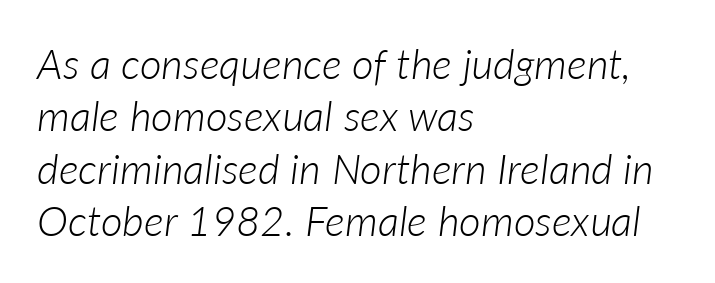
{"italic": "yes", "lean": "right", "slant_degrees": 7, "bold": "no", "weight": "light", "width": "normal", "stroke_contrast": "low", "x_height": "medium", "monospaced": "no", "underline": "no", "align": "left", "line_spacing": "normal", "line_spacing_ratio": 1.25, "letter_spacing": "normal", "letter_spacing_em": 0.0, "glyph_px": 42}
